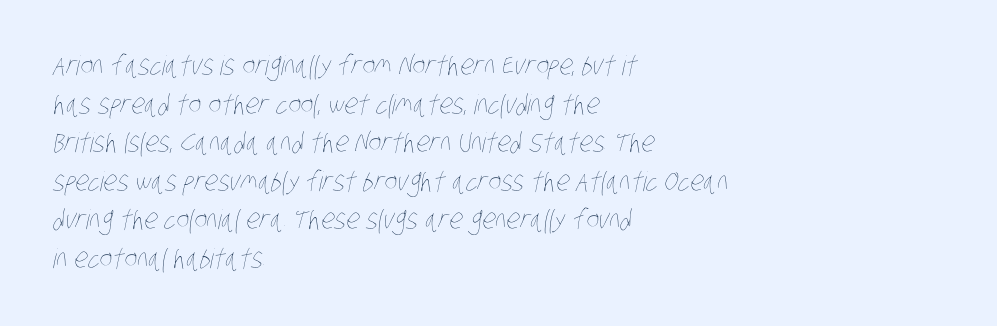
The image shows 27 px text type; set left-aligned, normal line spacing (1.43x), normal letter spacing, not underlined.
